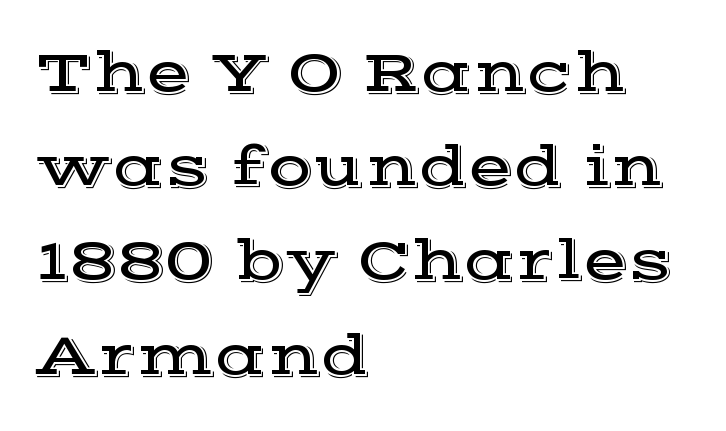
Note the varied advance widths — an 'i' is clearly narrower than an 'm'. The glyphs are unaccompanied by any horizontal stroke below them. Students, observe: this is what conventionally led text looks like. Every stem runs plumb, perpendicular to the baseline. You can tell from the footed stems that serif type was used.
